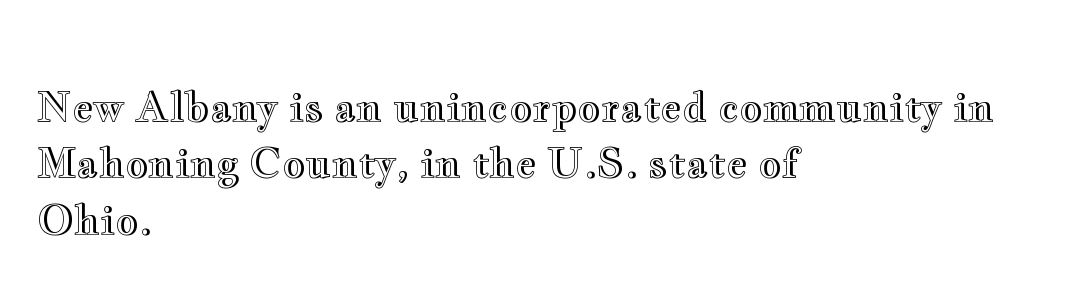
The image shows 40 px wide type, upright; set left-aligned, normal line spacing (1.41x), normal letter spacing, not underlined; a small x-height.
